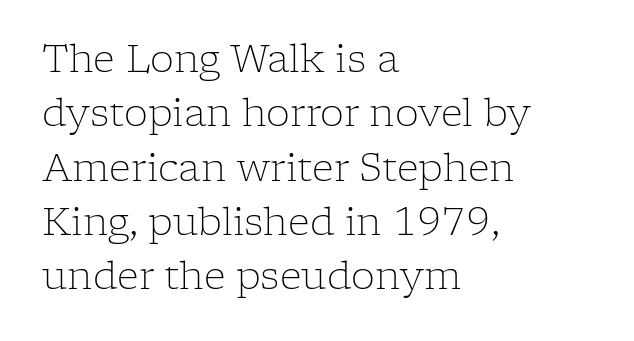
The image shows 38 px light serif type, upright; set left-aligned, normal line spacing (1.43x), normal letter spacing, not underlined; low stroke contrast and a medium x-height.
